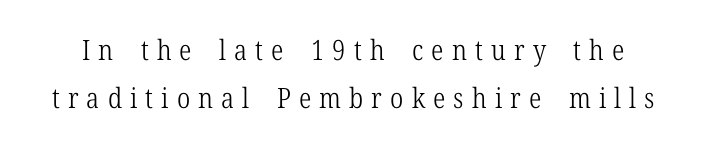
Note: serifs present on the glyphs. Tracking value appears strongly positive — letters spread wide. Stem width sits at or under what a default text font uses. No word sits above an underline. Think of a printed novel: that variable character pitch is what you see here.
